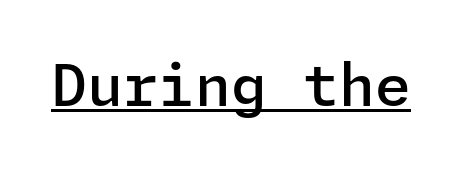
{"serif": "no", "italic": "no", "bold": "semi", "weight": "semibold", "width": "normal", "stroke_contrast": "low", "x_height": "medium", "underline": "yes", "letter_spacing": "normal", "letter_spacing_em": 0.0, "glyph_px": 58}
